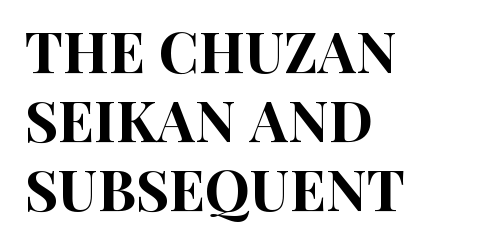
The image shows 57 px condensed sans-serif type, upright; set left-aligned, line spacing 1.21x, normal letter spacing, not underlined; high stroke contrast and a large x-height.
